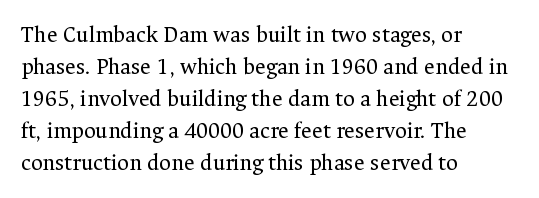
{"italic": "no", "bold": "no", "underline": "no", "align": "left", "line_spacing": "normal", "line_spacing_ratio": 1.39, "letter_spacing": "normal", "letter_spacing_em": 0.0, "glyph_px": 23}
